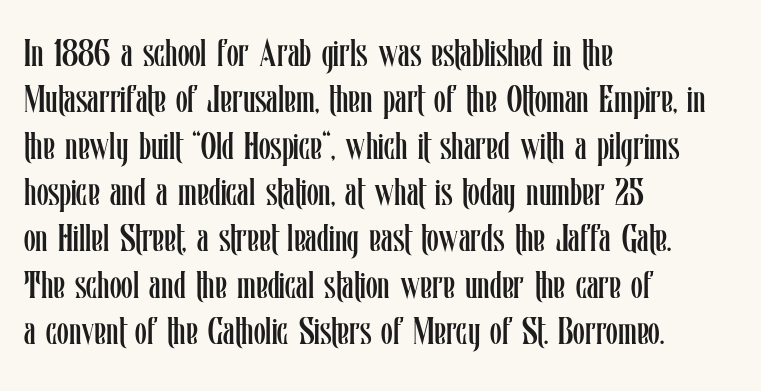
Q: Is the text bold? A: No.
Q: Is the text italic (slanted)? A: No, it is upright.
Q: Is the text underlined? A: No.
Q: How is the paragraph aligned? A: Left-aligned.
Q: Is the spacing between letters normal or unusually wide? A: Normal.
Q: Width (condensed, normal, or wide)? A: Condensed.
Q: Stroke contrast? A: Low.
Q: x-height? A: Medium.
Q: Monospaced? A: No.
